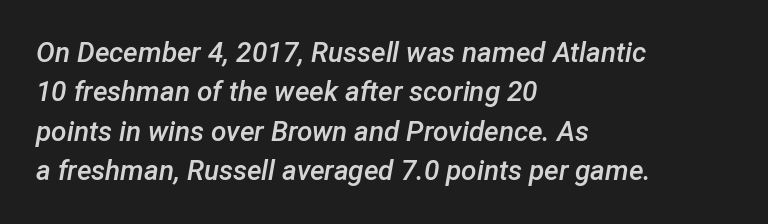
Spacing verdict: proportional, widths tailored to each character. The passage shown stacks its lines at a standard gap. No word sits above an underline. The rendering uses a semibold face; strokes are thickened but not to full bold.
